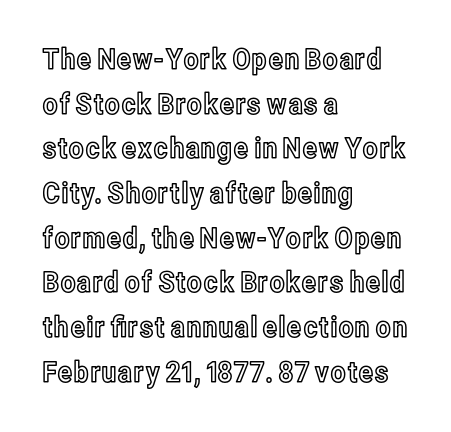
The image shows 29 px condensed type, upright; set left-aligned, normal line spacing (1.54x), normal letter spacing, not underlined; a medium x-height.
